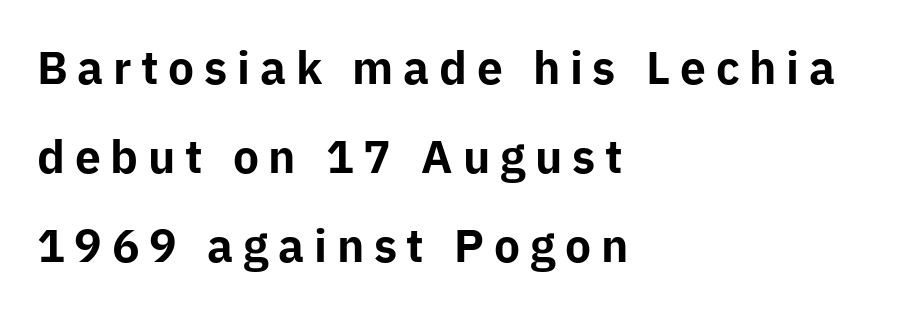
Does the copy run flush right? No — it runs flush left. I'd call this a sans setting — the letters go barefoot. This is the regular roman posture of the typeface. Compared with typical body copy, the letter spacing here is much looser.
